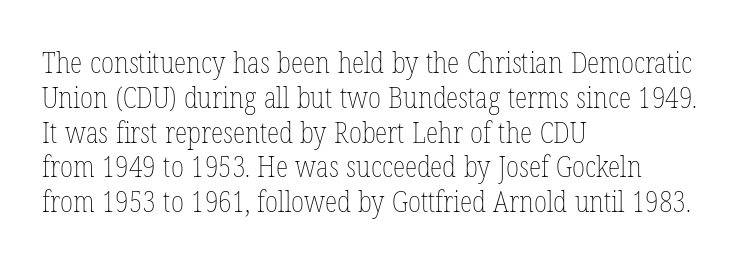
{"italic": "no", "bold": "no", "weight": "thin", "width": "condensed", "stroke_contrast": "low", "x_height": "medium", "monospaced": "no", "underline": "no", "align": "left", "line_spacing_ratio": 1.2, "letter_spacing": "normal", "letter_spacing_em": 0.0, "glyph_px": 29}
